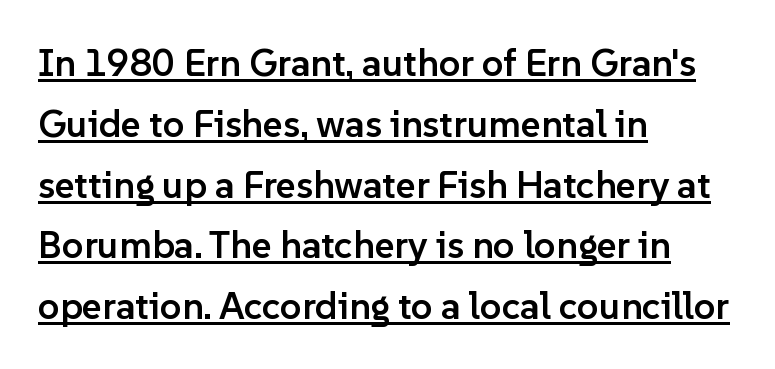
The image shows 38 px semibold sans-serif type, upright; set left-aligned, normal line spacing (1.6x), normal letter spacing, underlined; low stroke contrast and a medium x-height.
